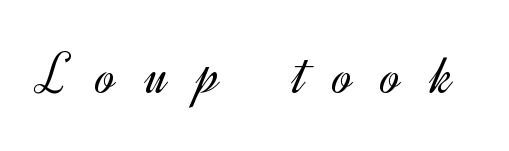
This sample has the flowing, uneven cadence of proportional lettering. Nobody drew a line under any word here. Unlike a traditional serif, this face leaves its strokes unadorned.
